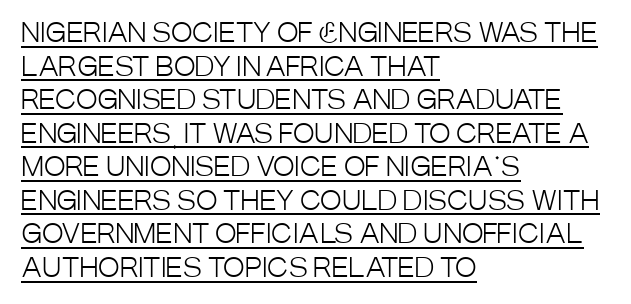
Unbolded letterforms with no extra heft. Inter-character spacing is left at the font's built-in metrics. Notice how the stems are strictly vertical — no italics here. Students, observe the line beneath the letters — that is underlining. Interline gaps are of average width in this sample. The paragraph has a hard left edge and a soft right edge.
